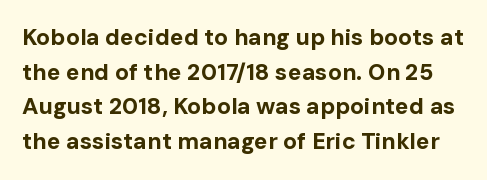
The image shows 23 px bold type, upright; set normal line spacing (1.51x), normal letter spacing, not underlined.
